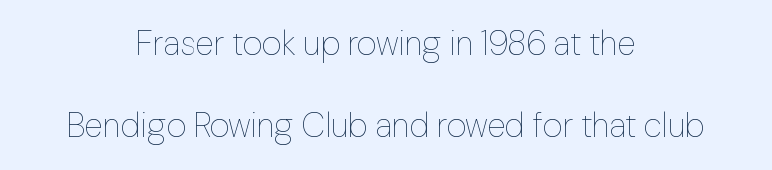
{"italic": "no", "bold": "no", "weight": "thin", "width": "normal", "stroke_contrast": "low", "x_height": "medium", "monospaced": "no", "underline": "no", "align": "center", "line_spacing": "loose", "line_spacing_ratio": 2.42, "letter_spacing": "normal", "letter_spacing_em": 0.0, "glyph_px": 34}
